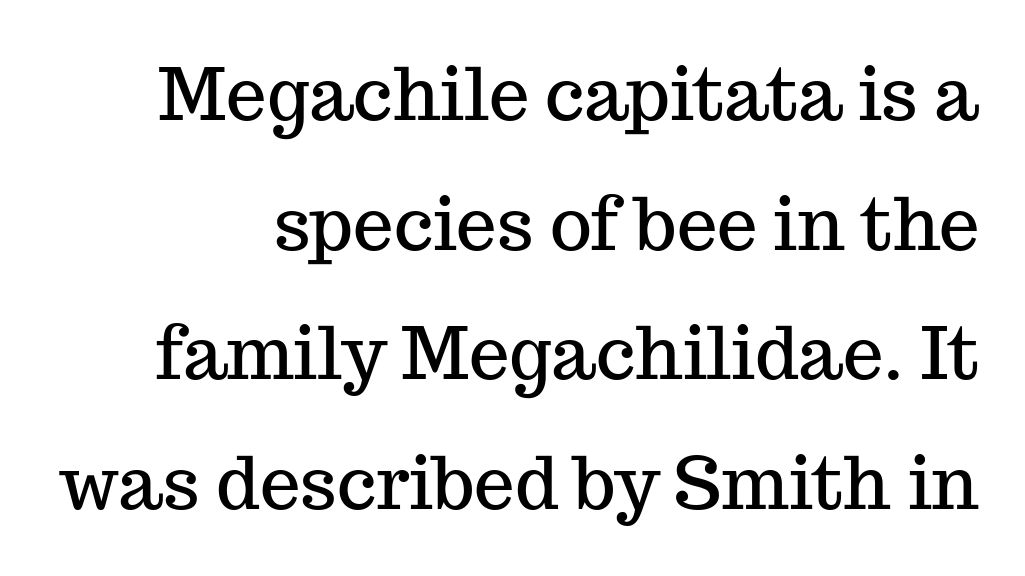
{"serif": "yes", "italic": "no", "width": "normal", "stroke_contrast": "medium", "x_height": "medium", "monospaced": "no", "underline": "no", "align": "right", "line_spacing_ratio": 1.8, "letter_spacing": "normal", "letter_spacing_em": 0.0, "glyph_px": 72}
